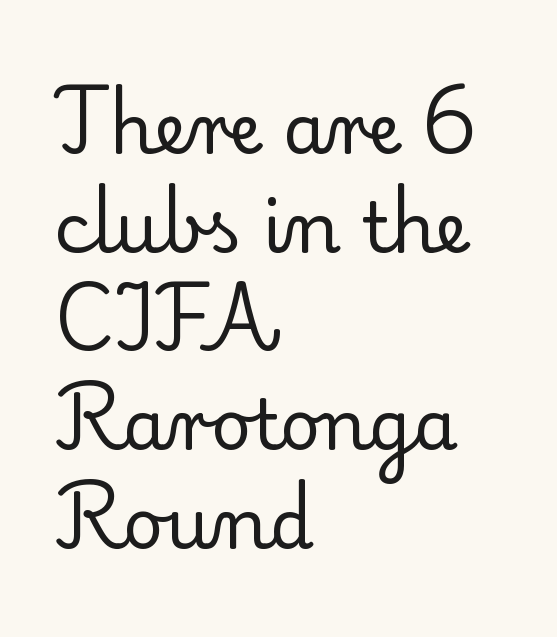
The image shows 70 px regular-weight serif type, upright; set left-aligned, normal line spacing (1.41x), normal letter spacing, not underlined; low stroke contrast and a small x-height.
